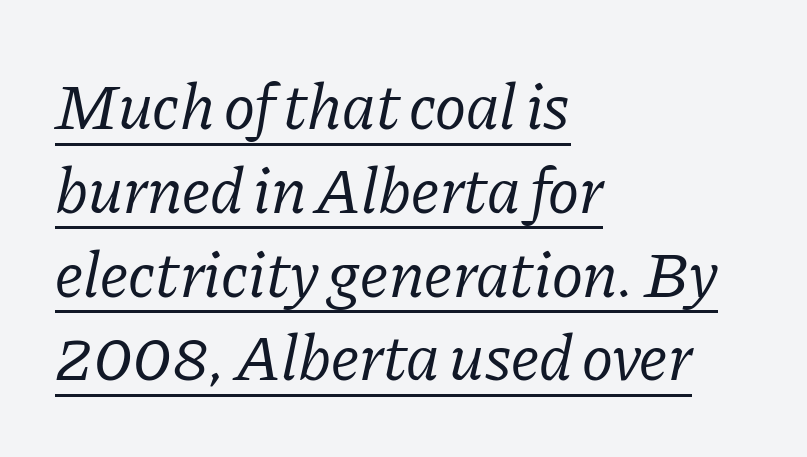
The image shows 66 px regular-weight serif type, italic (leaning right); set left-aligned, normal line spacing (1.27x), normal letter spacing, underlined; low stroke contrast and a medium x-height.
